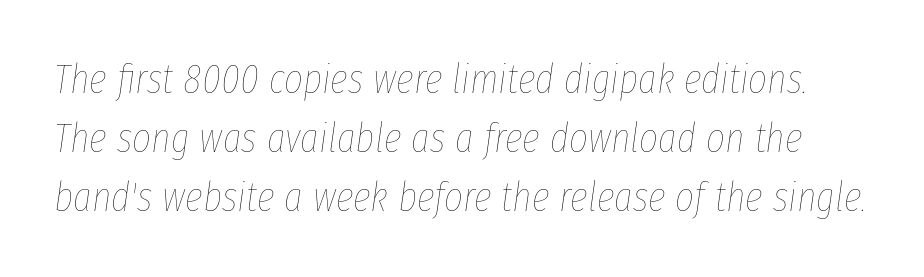
{"italic": "yes", "lean": "right", "slant_degrees": 8, "bold": "no", "weight": "thin", "width": "condensed", "stroke_contrast": "low", "x_height": "medium", "monospaced": "no", "underline": "no", "line_spacing": "normal", "line_spacing_ratio": 1.44, "letter_spacing": "normal", "letter_spacing_em": 0.0, "glyph_px": 41}
